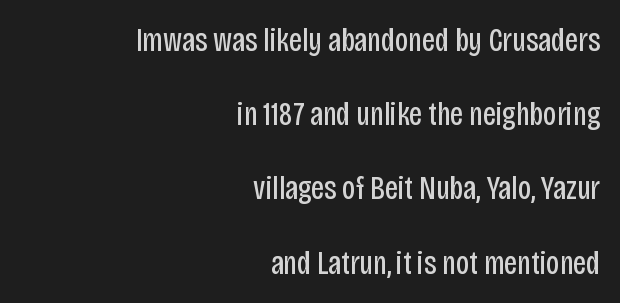
{"serif": "no", "italic": "no", "bold": "no", "weight": "regular", "width": "condensed", "stroke_contrast": "low", "x_height": "large", "monospaced": "no", "underline": "no", "align": "right", "line_spacing": "loose", "line_spacing_ratio": 2.25, "letter_spacing": "normal", "letter_spacing_em": 0.0, "glyph_px": 33}
